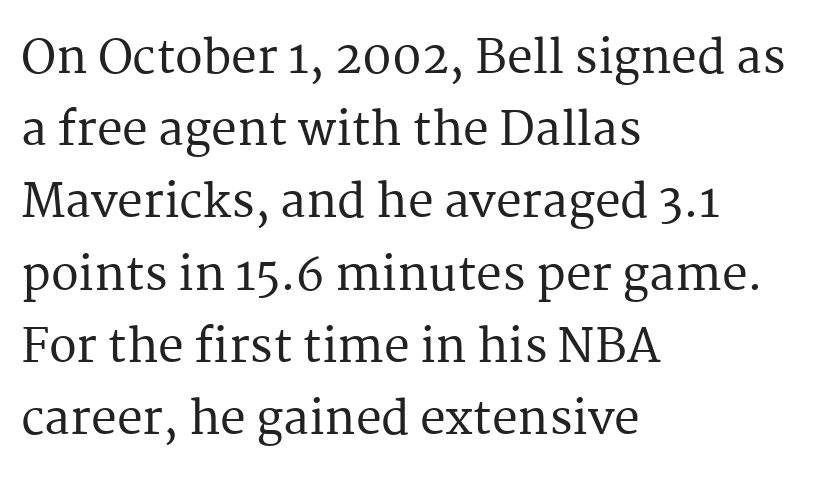
This sample uses a serif face. Notice how the passage keeps a crisp vertical edge on the left only. Is there any slant? The stems are plumb. The strip under each line holds only bare page.
